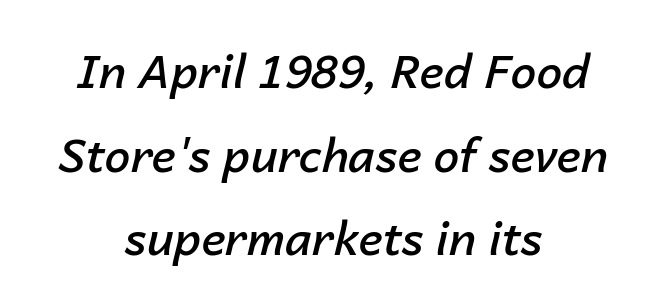
{"italic": "yes", "lean": "right", "slant_degrees": 14, "bold": "semi", "weight": "semibold", "width": "normal", "stroke_contrast": "low", "x_height": "medium", "monospaced": "no", "underline": "no", "align": "center", "line_spacing_ratio": 1.82, "letter_spacing": "normal", "letter_spacing_em": 0.0, "glyph_px": 46}
